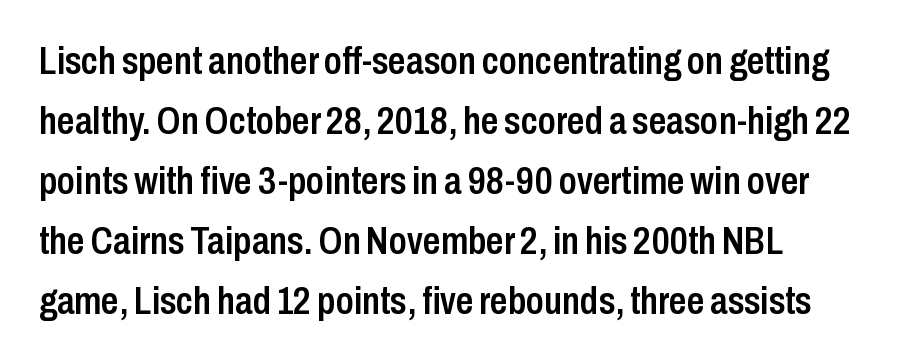
The image shows 39 px semibold, condensed sans-serif type, upright; set normal line spacing (1.54x), normal letter spacing, not underlined; low stroke contrast and a medium x-height.
